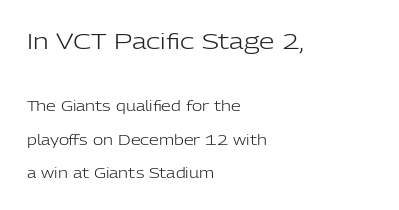
Q: Is the text bold? A: No.
Q: Is the text italic (slanted)? A: No, it is upright.
Q: Is the text underlined? A: No.
Q: How is the paragraph aligned? A: Left-aligned.
Q: Is the spacing between letters normal or unusually wide? A: Normal.
Q: Is the spacing between lines tight, normal or loose? A: Loose.
Q: Which block of text is set in a larger size, the first (top) or the second (bottom)? A: The first (top) one.
